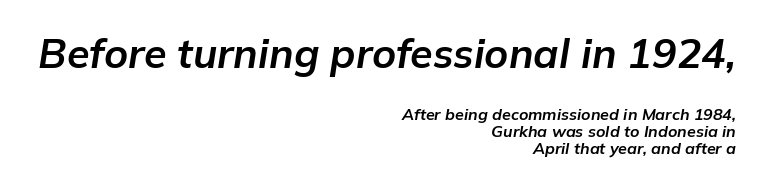
{"italic": "yes", "lean": "right", "slant_degrees": 9, "bold": "yes", "weight": "bold", "width": "normal", "stroke_contrast": "low", "x_height": "medium", "monospaced": "no", "underline": "no", "align": "right", "line_spacing": "tight", "line_spacing_ratio": 1.07, "letter_spacing": "normal", "letter_spacing_em": 0.0, "larger_block": "first", "size_ratio": 2.56, "glyph_px": 41}
